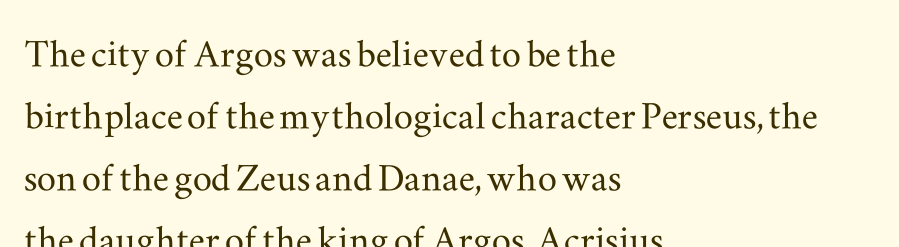
Upright lettering throughout. Interline gaps are of average width in this sample. Each word holds together tightly as a unit, with standard inter-letter gaps. This is serif lettering, the kind often seen in printed books.
